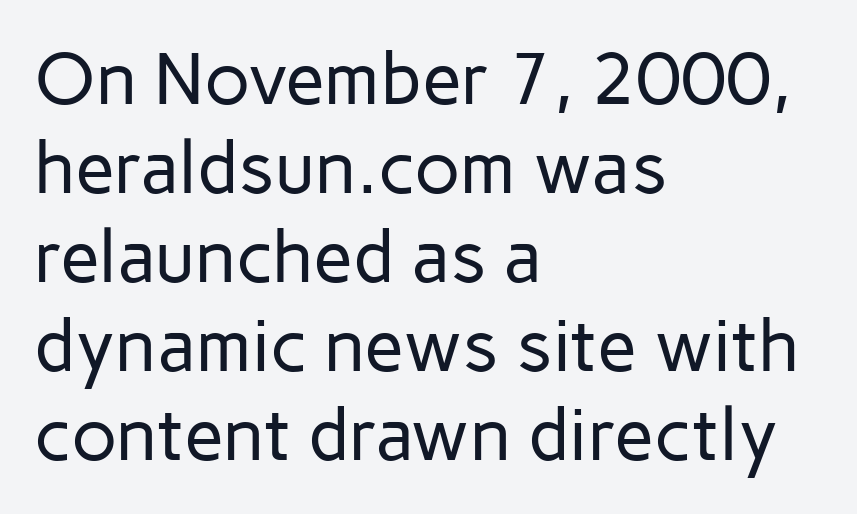
The image shows 73 px regular-weight sans-serif type, upright; set left-aligned, line spacing 1.22x, normal letter spacing, not underlined; low stroke contrast and a medium x-height.
